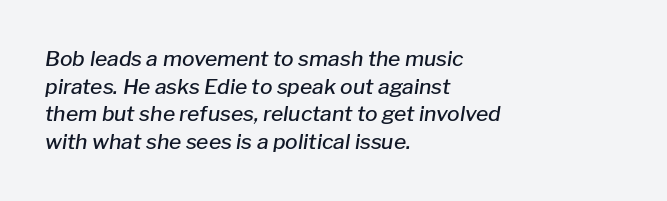
Vertically, the passage feels balanced, rows spaced as you'd expect. Inter-character spacing is left at the font's built-in metrics. Descenders are the only things crossing below the line. If you drew a ruler down the left edge, every line would touch it.
